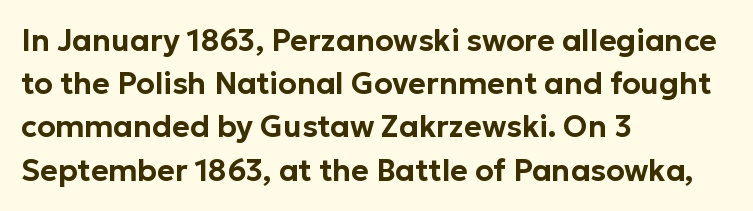
{"serif": "no", "italic": "no", "width": "normal", "stroke_contrast": "low", "x_height": "medium", "monospaced": "no", "underline": "no", "align": "left", "line_spacing": "normal", "line_spacing_ratio": 1.44, "letter_spacing": "normal", "letter_spacing_em": 0.0, "glyph_px": 30}
